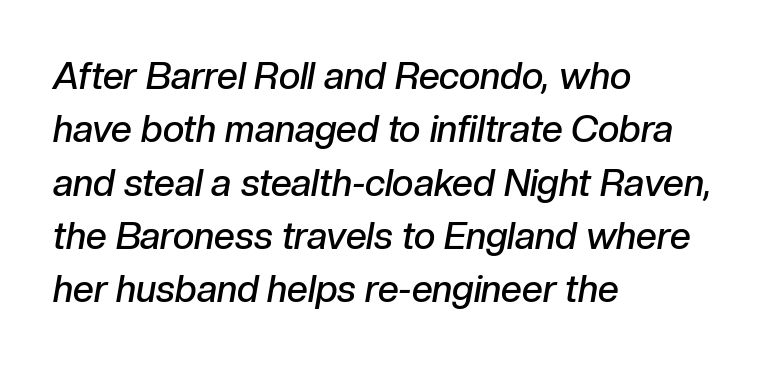
Q: Is the text bold? A: Semi-bold.
Q: Is the text italic (slanted)? A: Yes, it leans right by about 10 degrees.
Q: Is the text underlined? A: No.
Q: How is the paragraph aligned? A: Left-aligned.
Q: Is the spacing between letters normal or unusually wide? A: Normal.
Q: Is the spacing between lines tight, normal or loose? A: Normal.
Q: Width (condensed, normal, or wide)? A: Normal.
Q: Stroke contrast? A: Low.
Q: x-height? A: Medium.
Q: Monospaced? A: No.
